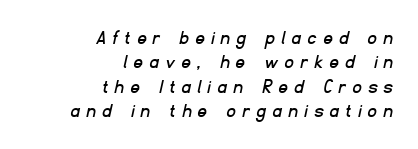
The image shows 21 px text type; set right-aligned, line spacing 1.16x, unusually wide letter spacing (+0.35 em), not underlined.
